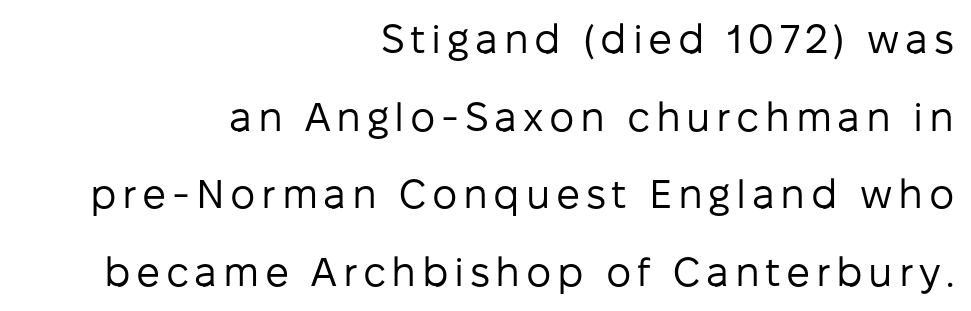
The image shows 40 px regular-weight sans-serif type, upright; set right-aligned, loose line spacing (1.94x), not underlined; low stroke contrast and a medium x-height.
